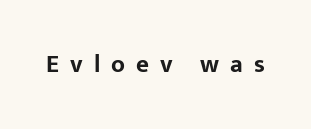
Q: Is the text bold? A: Yes.
Q: Is the text italic (slanted)? A: No, it is upright.
Q: Is the text underlined? A: No.
Q: Is the spacing between letters normal or unusually wide? A: Unusually wide.
